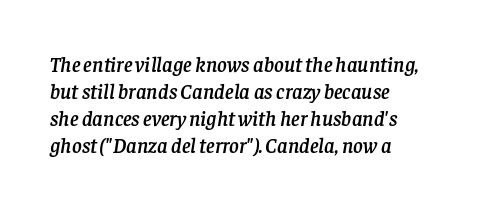
The image shows 21 px text type, italic (leaning right); set left-aligned, normal line spacing (1.29x), normal letter spacing, not underlined.
